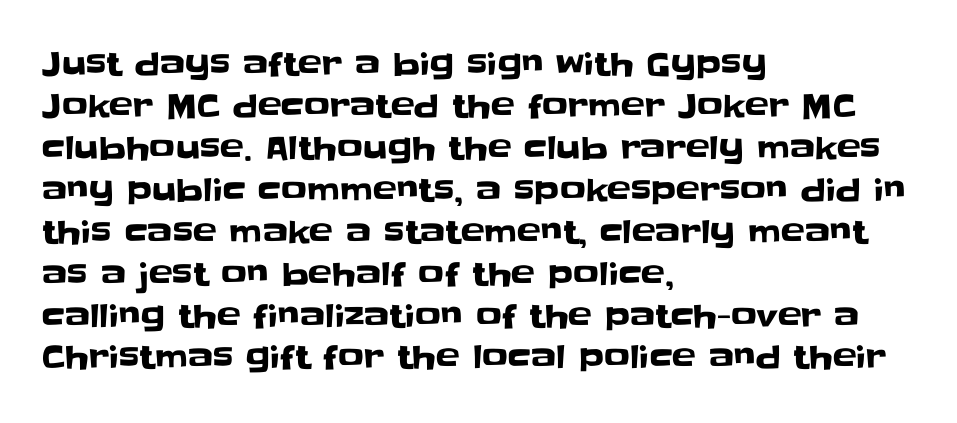
{"serif": "no", "italic": "no", "width": "normal", "stroke_contrast": "low", "x_height": "large", "monospaced": "no", "underline": "no", "align": "left", "line_spacing": "normal", "line_spacing_ratio": 1.31, "letter_spacing": "normal", "letter_spacing_em": 0.0, "glyph_px": 32}
